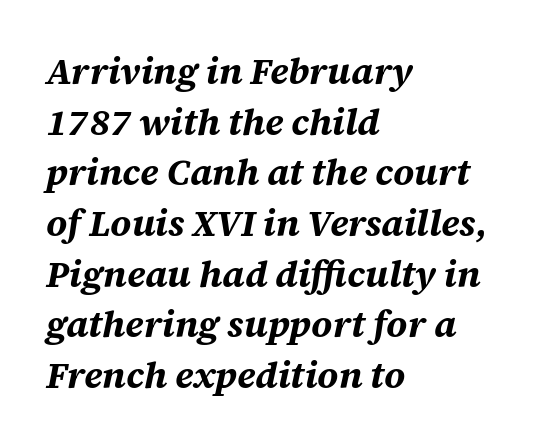
{"italic": "yes", "lean": "right", "slant_degrees": 12, "bold": "yes", "weight": "bold", "width": "normal", "stroke_contrast": "medium", "x_height": "large", "monospaced": "no", "underline": "no", "align": "left", "line_spacing": "normal", "line_spacing_ratio": 1.37, "letter_spacing": "normal", "letter_spacing_em": 0.0, "glyph_px": 37}
